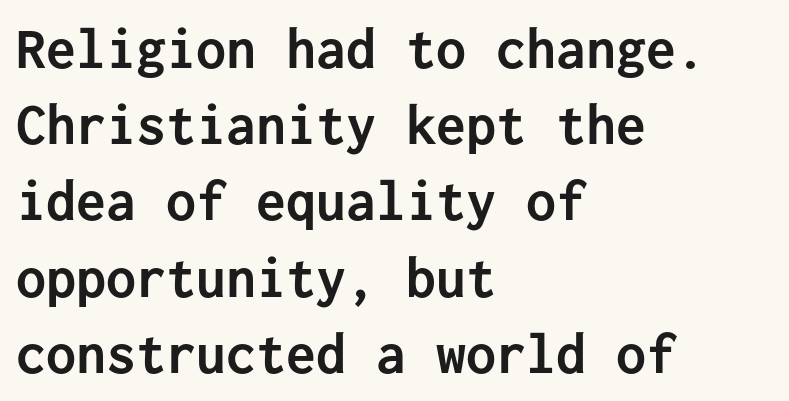
Nobody drew a line under any word here. Tracking here is standard; glyphs follow each other at the usual distance. Spacing verdict: monospaced, one width for all characters. Horizontally, the lines are justified to the leading edge only. The type family on display is of the sans-serif kind. The rendering uses a bold face; every stroke is thick and dark.
